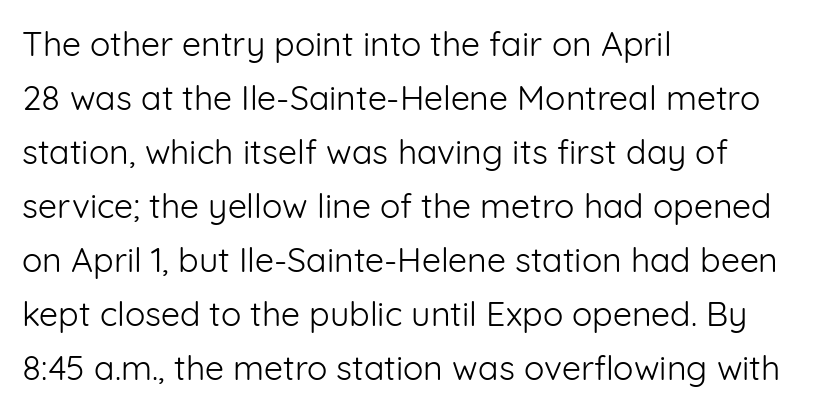
Q: Is the text bold? A: No.
Q: Is the text italic (slanted)? A: No, it is upright.
Q: Is the typeface a serif or a sans-serif typeface? A: Sans-serif.
Q: Is the text underlined? A: No.
Q: How is the paragraph aligned? A: Left-aligned.
Q: Is the spacing between letters normal or unusually wide? A: Normal.
Q: Is the spacing between lines tight, normal or loose? A: Normal.
Q: Width (condensed, normal, or wide)? A: Normal.
Q: Stroke contrast? A: Low.
Q: x-height? A: Medium.
Q: Monospaced? A: No.
